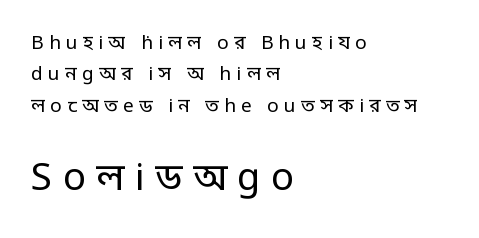
{"serif": "no", "italic": "no", "bold": "no", "weight": "regular", "width": "condensed", "stroke_contrast": "low", "monospaced": "no", "underline": "no", "align": "left", "line_spacing": "normal", "line_spacing_ratio": 1.65, "letter_spacing": "wide", "letter_spacing_em": 0.28, "larger_block": "second", "size_ratio": 2.0, "glyph_px": 38}
